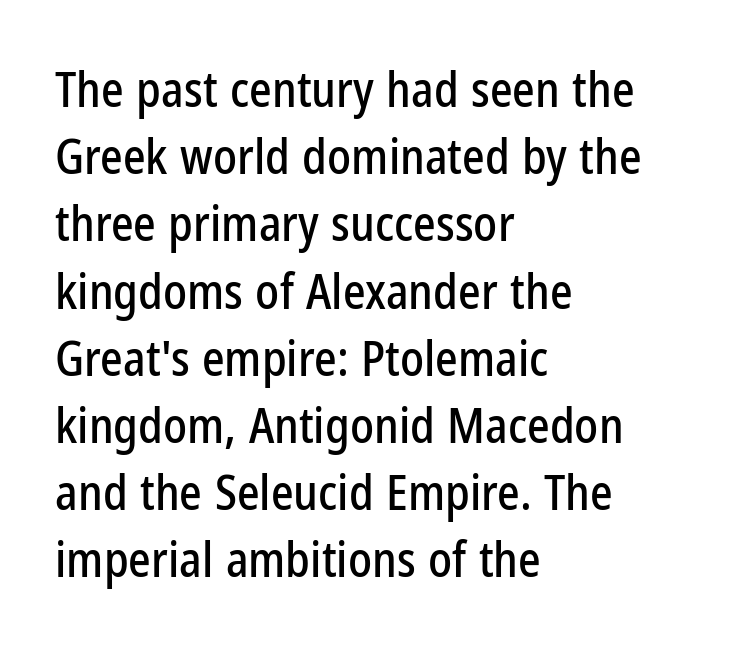
{"serif": "no", "italic": "no", "width": "condensed", "stroke_contrast": "low", "x_height": "medium", "monospaced": "no", "underline": "no", "align": "left", "line_spacing": "normal", "line_spacing_ratio": 1.4, "letter_spacing": "normal", "letter_spacing_em": 0.0, "glyph_px": 48}
